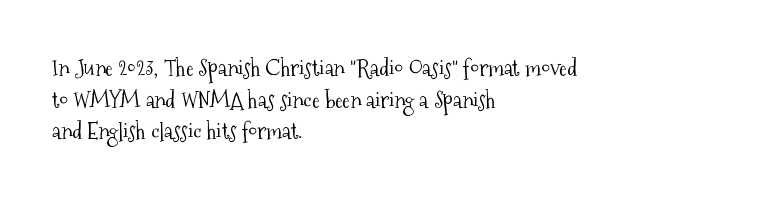
A roman cut, with each character standing at attention. Line spacing here is normal. The text block is weighted toward the left margin, trailing off unevenly rightward. Lines of text with bare space underneath. Nothing unusual about the tracking: characters are spaced as the font intends. A quiet, ordinary-to-light weight characterises the typeface.
